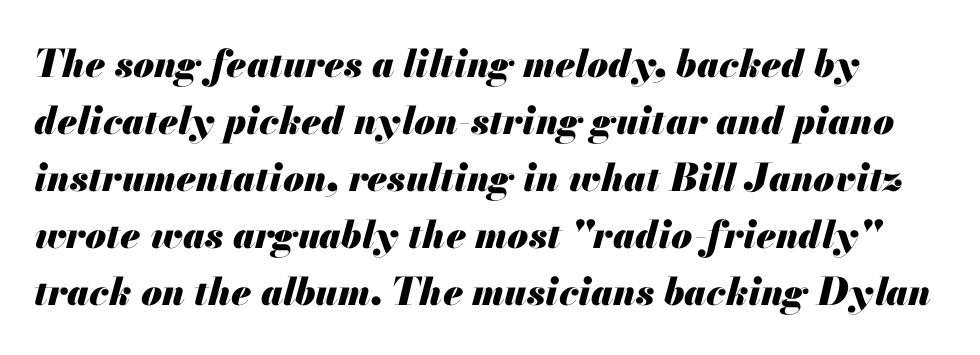
As a designer I'd log this as weight 700, bold. Compared with typical paragraphs, the rows here are spaced about the same. Unmarked baselines from the first word to the last. What stands out about the letter spacing? Nothing — it is the standard amount. Think of a printed novel: that variable character pitch is what you see here. The glyphs look as if they've been sheared to an angle.
